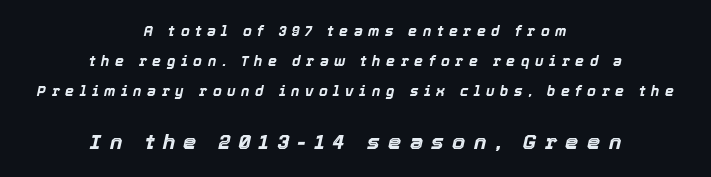
{"italic": "yes", "lean": "right", "slant_degrees": 12, "bold": "yes", "underline": "no", "align": "center", "line_spacing": "loose", "line_spacing_ratio": 2.14, "letter_spacing": "wide", "letter_spacing_em": 0.4, "larger_block": "second", "size_ratio": 1.5, "glyph_px": 21}
